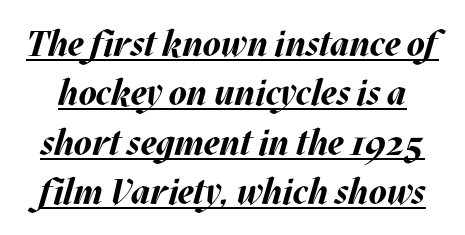
{"italic": "yes", "lean": "right", "slant_degrees": 17, "bold": "yes", "weight": "bold", "width": "normal", "stroke_contrast": "medium", "x_height": "large", "monospaced": "no", "underline": "yes", "line_spacing": "normal", "line_spacing_ratio": 1.37, "letter_spacing": "normal", "letter_spacing_em": 0.0, "glyph_px": 36}
